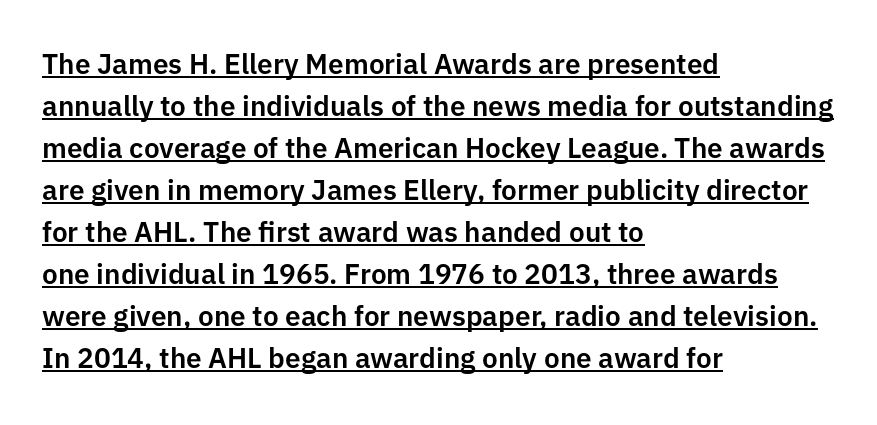
{"serif": "no", "italic": "no", "width": "normal", "stroke_contrast": "low", "x_height": "medium", "monospaced": "no", "underline": "yes", "align": "left", "line_spacing": "normal", "line_spacing_ratio": 1.5, "letter_spacing": "normal", "letter_spacing_em": 0.0, "glyph_px": 28}
